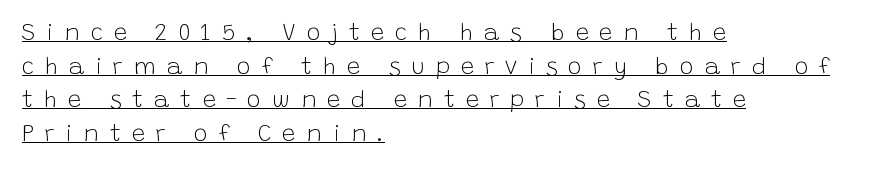
{"italic": "no", "bold": "no", "underline": "yes", "align": "left", "line_spacing": "normal", "line_spacing_ratio": 1.4, "letter_spacing": "wide", "letter_spacing_em": 0.44, "glyph_px": 24}
